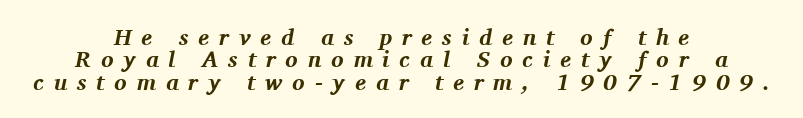
The image shows 23 px bold type, italic (leaning right); set centered, tight line spacing (0.97x), unusually wide letter spacing (+0.43 em), not underlined.
